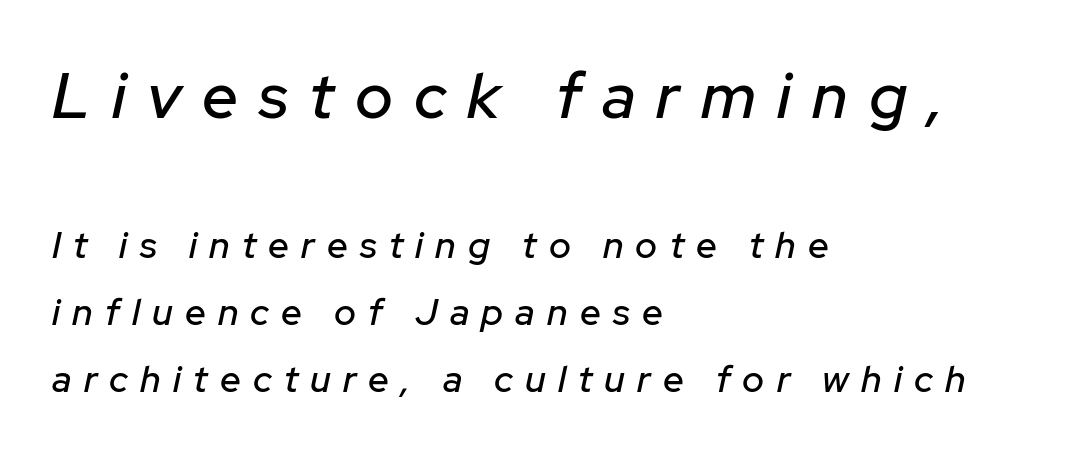
Here the glyphs are tracked loosely, breaking word shapes into spaced letters. Which chunk is bigger? The first one — the top block dwarfs the bottom. These lines are set flush left with a ragged right edge. Looking at the ascenders, they clearly lean. The rendering uses natural spacing where letterforms have individual widths.
